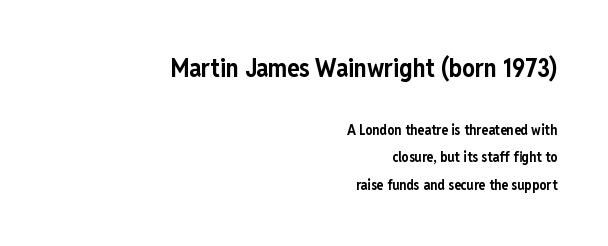
The image shows 25 px bold type, upright; set right-aligned, loose line spacing (1.96x), normal letter spacing, not underlined; the first (top) block is 1.79x larger.
